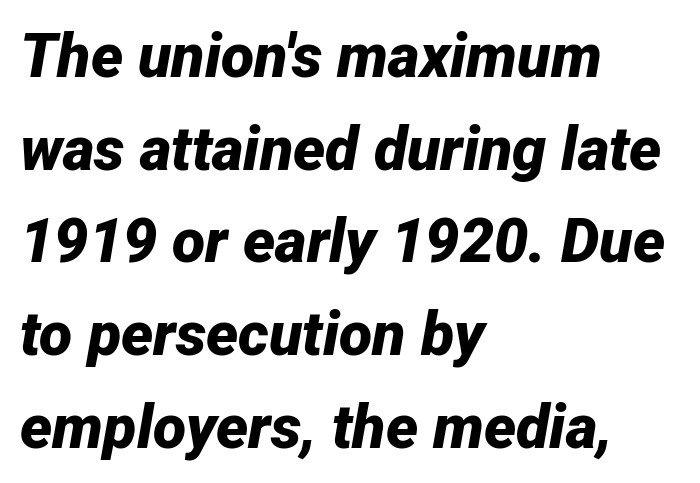
The image shows 61 px bold type, italic (leaning right); set left-aligned, normal line spacing (1.52x), normal letter spacing, not underlined; low stroke contrast and a medium x-height.
